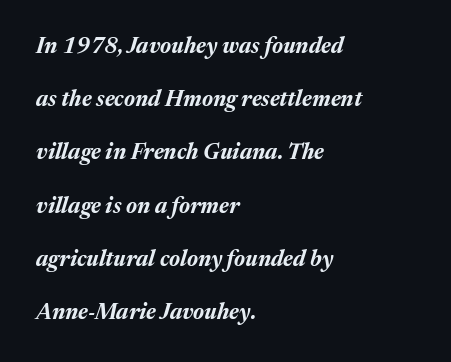
{"italic": "yes", "lean": "right", "slant_degrees": 17, "bold": "yes", "underline": "no", "align": "left", "line_spacing": "loose", "line_spacing_ratio": 2.42, "letter_spacing": "normal", "letter_spacing_em": 0.0, "glyph_px": 22}
